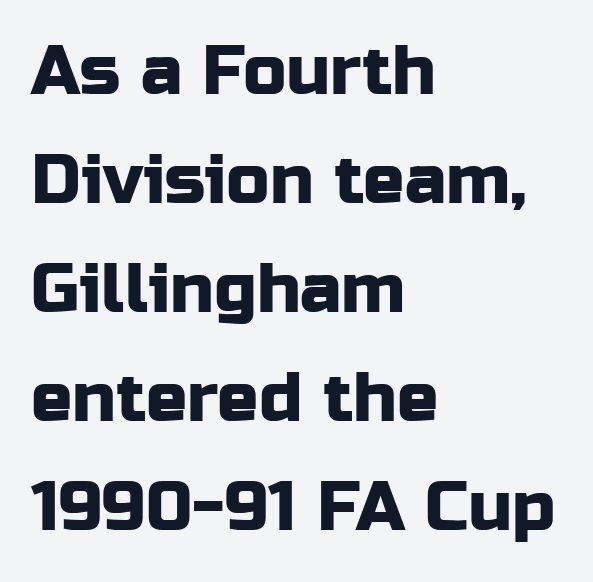
Q: Is the text italic (slanted)? A: No, it is upright.
Q: Is the typeface a serif or a sans-serif typeface? A: Sans-serif.
Q: Is the text underlined? A: No.
Q: How is the paragraph aligned? A: Left-aligned.
Q: Is the spacing between letters normal or unusually wide? A: Normal.
Q: Is the spacing between lines tight, normal or loose? A: Normal.
Q: Width (condensed, normal, or wide)? A: Normal.
Q: Stroke contrast? A: Low.
Q: x-height? A: Medium.
Q: Monospaced? A: No.
